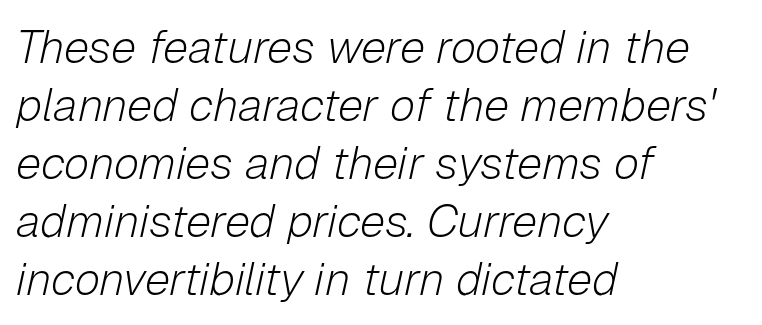
Successive baselines arrive at the customary interval. Posture: slanted. The type is set solid horizontally, with unmodified tracking. The gap between lines stays unmarked. The face used here is proportionally spaced, like ordinary book or web type.
